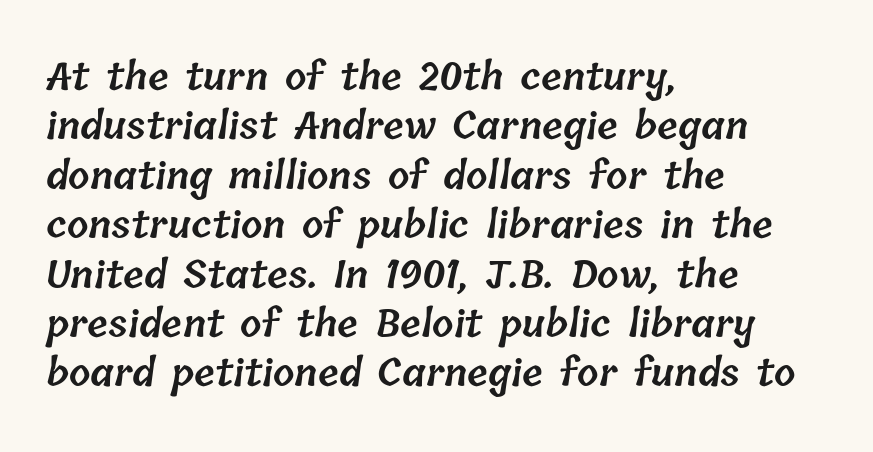
Q: Is the text bold? A: Semi-bold.
Q: Is the text underlined? A: No.
Q: How is the paragraph aligned? A: Left-aligned.
Q: Is the spacing between letters normal or unusually wide? A: Normal.
Q: Is the spacing between lines tight, normal or loose? A: Normal.
Q: Width (condensed, normal, or wide)? A: Normal.
Q: Stroke contrast? A: Low.
Q: x-height? A: Medium.
Q: Monospaced? A: No.
